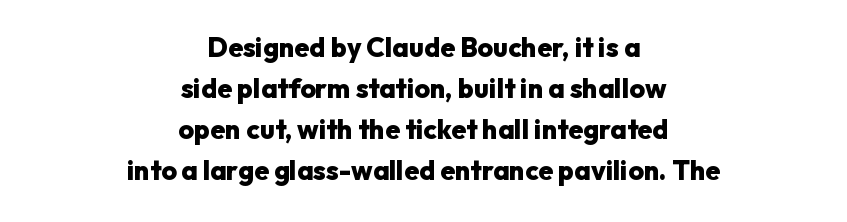
Horizontal bands of white between lines are of average thickness. Tracking here is standard; glyphs follow each other at the usual distance. Which margin do the lines hug? Neither — every line sits in the middle. The specimen omits any rule beneath the text block's lines. Upright lettering throughout. Compared with an ordinary text face, these strokes are far heavier — a full bold.
